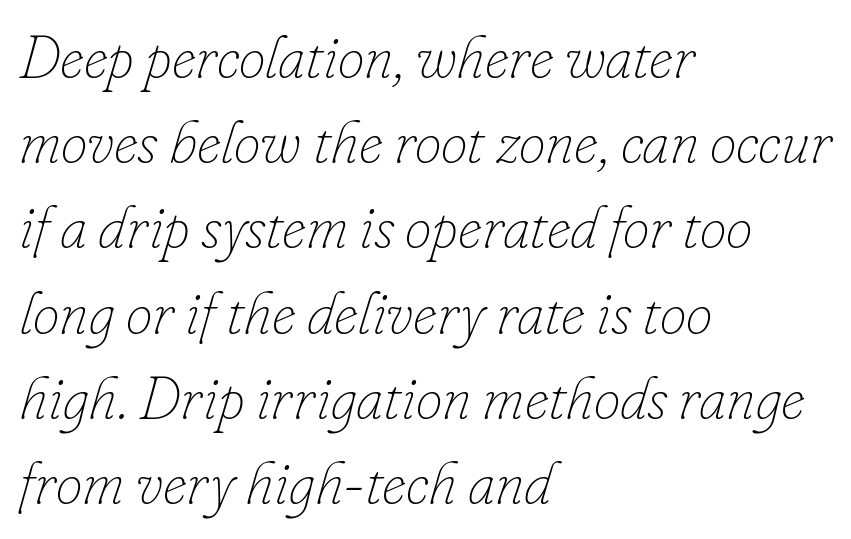
Q: Is the text bold? A: No.
Q: Is the text italic (slanted)? A: Yes, it leans right by about 16 degrees.
Q: Is the text underlined? A: No.
Q: How is the paragraph aligned? A: Left-aligned.
Q: Is the spacing between letters normal or unusually wide? A: Normal.
Q: Is the spacing between lines tight, normal or loose? A: Normal.
Q: Width (condensed, normal, or wide)? A: Normal.
Q: Stroke contrast? A: Low.
Q: x-height? A: Small.
Q: Monospaced? A: No.
